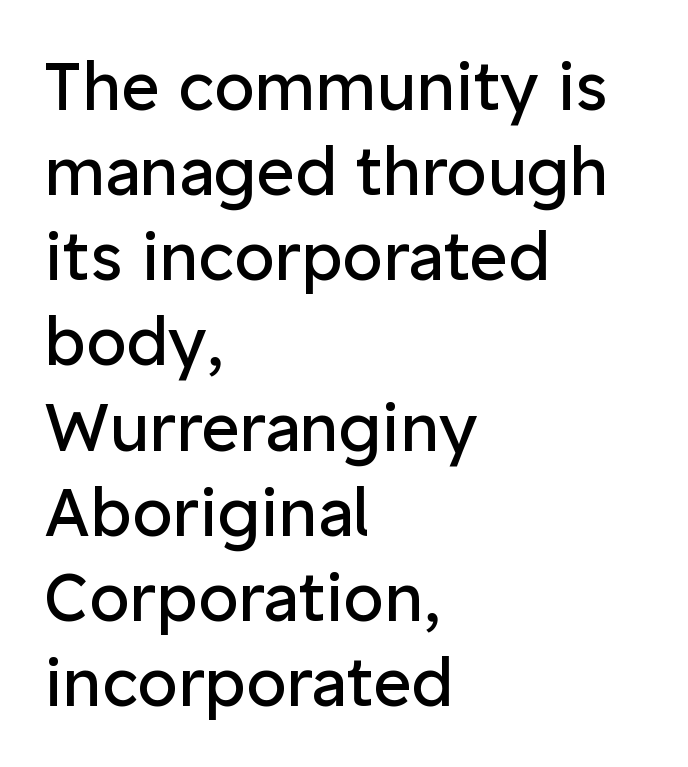
Q: Is the text bold? A: No.
Q: Is the text italic (slanted)? A: No, it is upright.
Q: Is the typeface a serif or a sans-serif typeface? A: Sans-serif.
Q: Is the text underlined? A: No.
Q: How is the paragraph aligned? A: Left-aligned.
Q: Is the spacing between letters normal or unusually wide? A: Normal.
Q: Is the spacing between lines tight, normal or loose? A: Normal.
Q: Width (condensed, normal, or wide)? A: Normal.
Q: Stroke contrast? A: Low.
Q: x-height? A: Medium.
Q: Monospaced? A: No.
